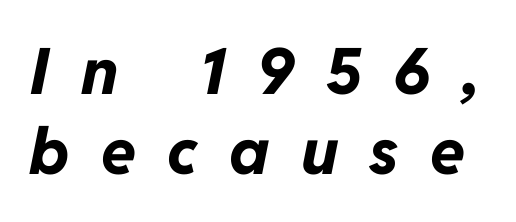
Q: Is the text bold? A: Yes.
Q: Is the text italic (slanted)? A: Yes, it leans right by about 11 degrees.
Q: Is the text underlined? A: No.
Q: Is the spacing between letters normal or unusually wide? A: Unusually wide.
Q: Is the spacing between lines tight, normal or loose? A: Normal.
Q: Width (condensed, normal, or wide)? A: Normal.
Q: Stroke contrast? A: Low.
Q: x-height? A: Medium.
Q: Monospaced? A: No.
